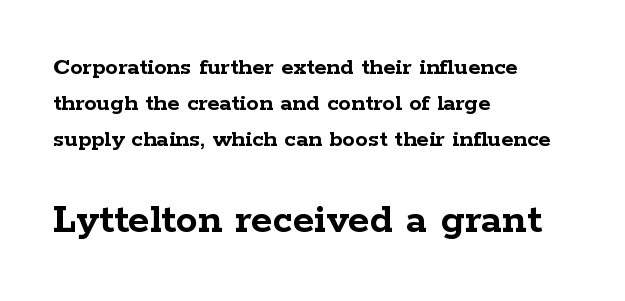
The image shows 44 px semibold, wide serif type, upright; set left-aligned, normal line spacing (1.44x), normal letter spacing, not underlined; the second (bottom) block is 1.76x larger; low stroke contrast and a medium x-height.
